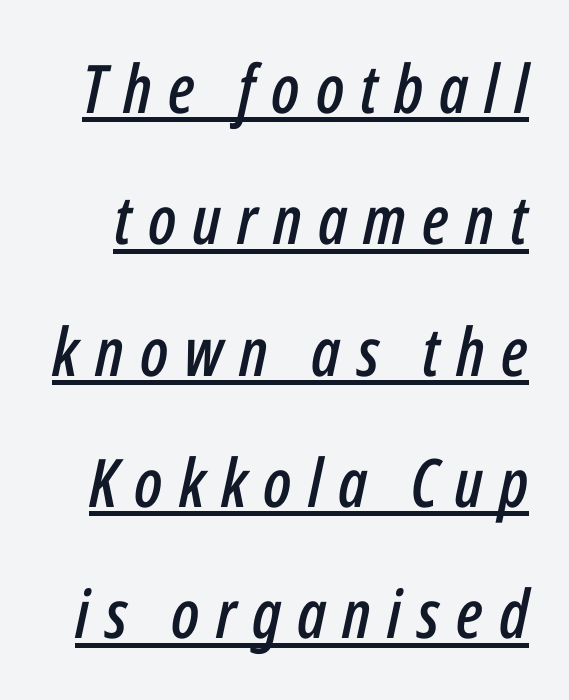
The image shows 67 px condensed type, italic (leaning right); set loose line spacing (1.96x), unusually wide letter spacing (+0.24 em), underlined; low stroke contrast and a medium x-height.
